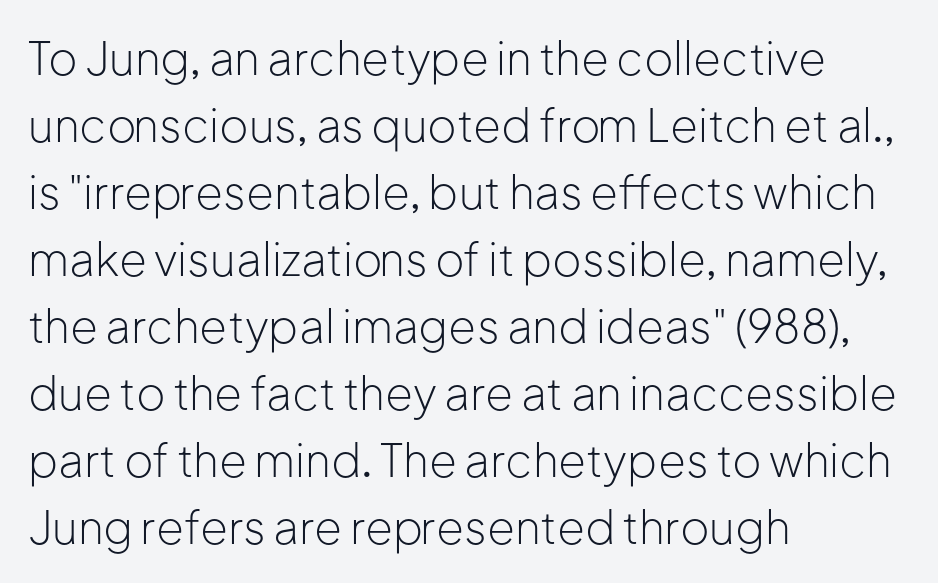
Counters stay open thanks to moderate or lighter strokes. The lines are quadded left. Each letter keeps its own natural width here, so spacing adapts to shape. No extra tracking has been applied to these lines. Has an underline been added? It has not.
